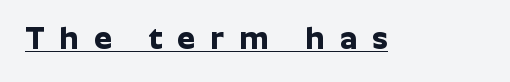
Q: Is the text bold? A: Yes.
Q: Is the text italic (slanted)? A: No, it is upright.
Q: Is the typeface a serif or a sans-serif typeface? A: Sans-serif.
Q: Is the text underlined? A: Yes.
Q: Is the spacing between letters normal or unusually wide? A: Unusually wide.
Q: Width (condensed, normal, or wide)? A: Normal.
Q: Stroke contrast? A: Low.
Q: x-height? A: Medium.
Q: Monospaced? A: No.
